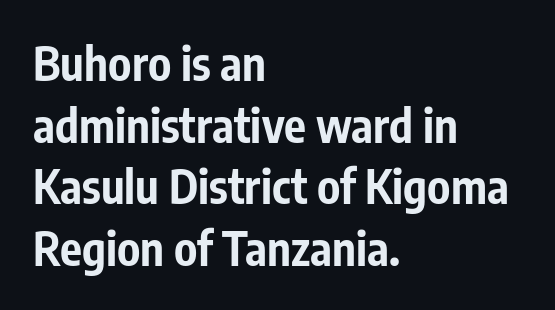
The characters look thick and weighty, a clear bold. Varying glyph widths throughout — classic text-font behaviour. Left-aligned paragraph, ragged on the right. The passage shown has conventional tracking throughout. When letters stand straight like this, we call the style roman or upright. Underlining? Definitely not there.
